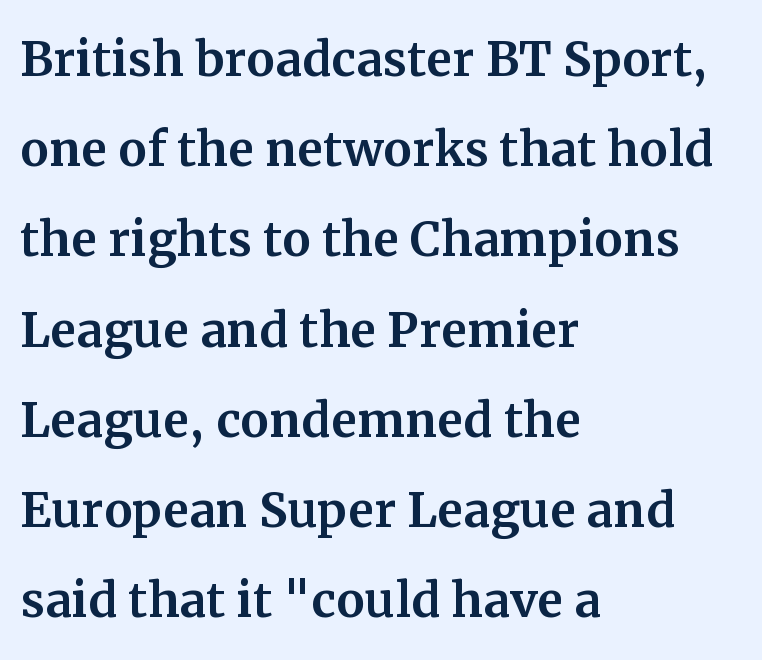
Unlike a clean sans, this face finishes its strokes with serifs. Layout note: lines flush left. The gap between lines stays unmarked. A roman cut, with each character standing at attention. These lines keep a tight, regular rhythm from letter to letter. The face used here is proportionally spaced, like ordinary book or web type.
